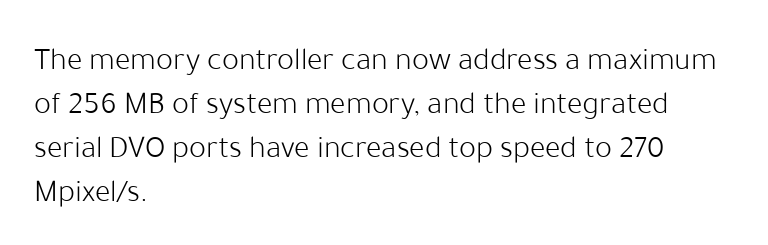
The image shows 32 px light sans-serif type, upright; set left-aligned, normal line spacing (1.37x), normal letter spacing, not underlined; low stroke contrast and a medium x-height.
